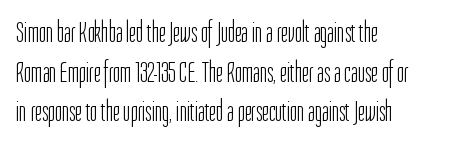
{"serif": "no", "italic": "no", "bold": "no", "weight": "light", "width": "condensed", "stroke_contrast": "low", "x_height": "medium", "monospaced": "no", "underline": "no", "align": "left", "line_spacing": "normal", "line_spacing_ratio": 1.32, "letter_spacing": "normal", "letter_spacing_em": 0.0, "glyph_px": 30}
